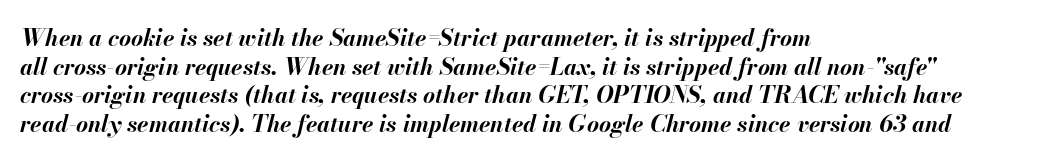
Q: Is the text bold? A: Yes.
Q: Is the text italic (slanted)? A: Yes, it leans right by about 13 degrees.
Q: Is the text underlined? A: No.
Q: How is the paragraph aligned? A: Left-aligned.
Q: Is the spacing between letters normal or unusually wide? A: Normal.
